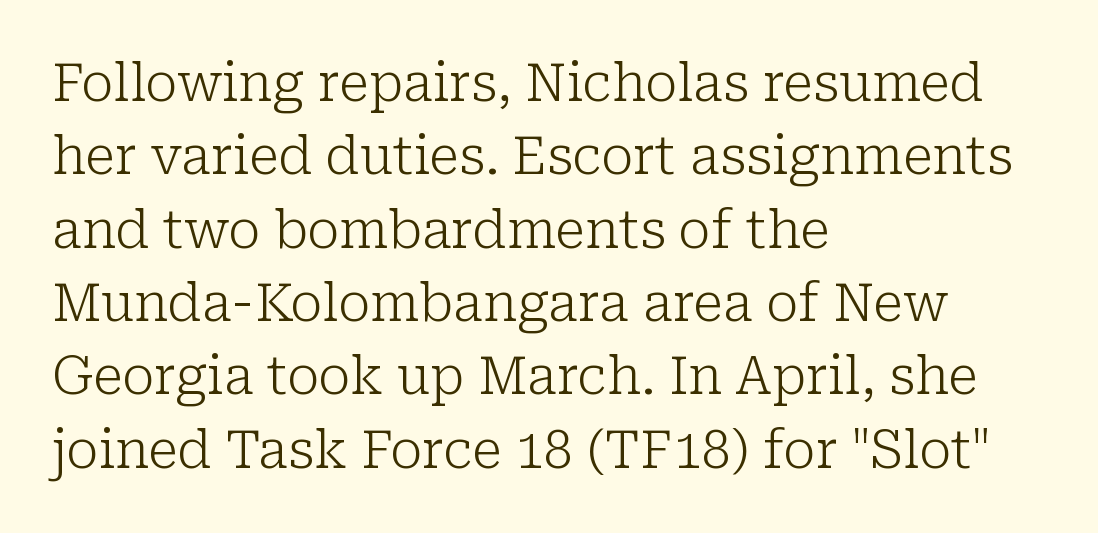
{"serif": "yes", "italic": "no", "bold": "no", "weight": "light", "width": "normal", "stroke_contrast": "low", "x_height": "medium", "monospaced": "no", "underline": "no", "align": "left", "line_spacing": "normal", "line_spacing_ratio": 1.41, "letter_spacing": "normal", "letter_spacing_em": 0.0, "glyph_px": 52}
